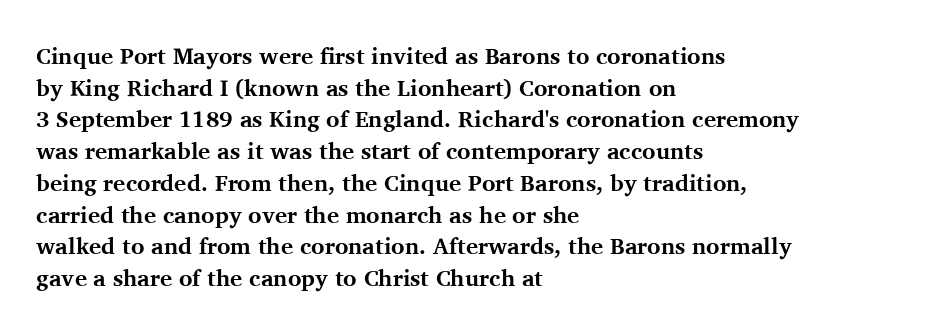
The lines are quadded left. Regular leading. Nothing unusual about the tracking: characters are spaced as the font intends. The font is running at its bold setting. Tall strokes in this sample are plumb rather than angled.
